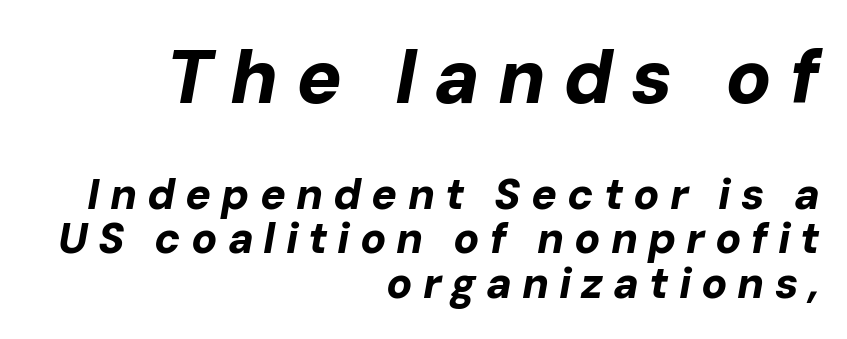
The image shows 76 px bold type, italic (leaning right); set right-aligned, tight line spacing (1.03x), unusually wide letter spacing (+0.23 em), not underlined; the first (top) block is 1.77x larger; low stroke contrast and a medium x-height.
